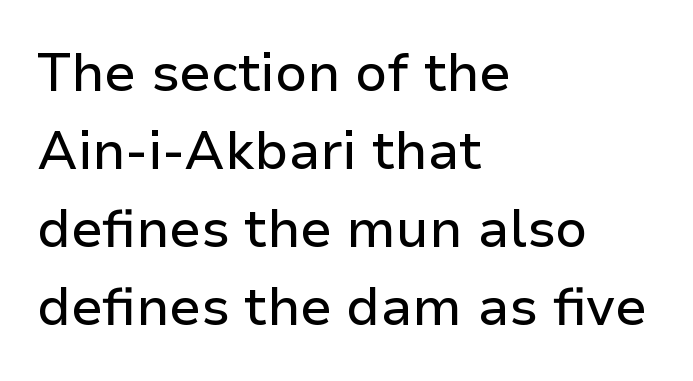
Q: Is the text italic (slanted)? A: No, it is upright.
Q: Is the typeface a serif or a sans-serif typeface? A: Sans-serif.
Q: Is the text underlined? A: No.
Q: How is the paragraph aligned? A: Left-aligned.
Q: Is the spacing between letters normal or unusually wide? A: Normal.
Q: Is the spacing between lines tight, normal or loose? A: Normal.
Q: Width (condensed, normal, or wide)? A: Normal.
Q: Stroke contrast? A: Low.
Q: x-height? A: Medium.
Q: Monospaced? A: No.
